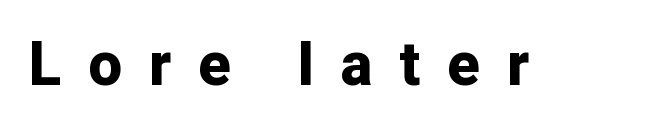
The image shows 59 px bold sans-serif type, upright; set unusually wide letter spacing (+0.47 em), not underlined; low stroke contrast and a medium x-height.
